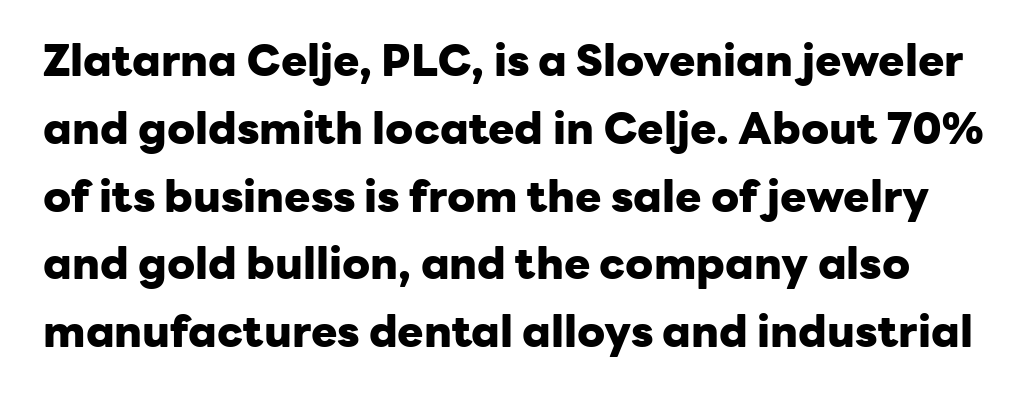
Q: Is the text bold? A: Yes.
Q: Is the text italic (slanted)? A: No, it is upright.
Q: Is the typeface a serif or a sans-serif typeface? A: Sans-serif.
Q: Is the text underlined? A: No.
Q: Is the spacing between letters normal or unusually wide? A: Normal.
Q: Is the spacing between lines tight, normal or loose? A: Normal.
Q: Width (condensed, normal, or wide)? A: Normal.
Q: Stroke contrast? A: Low.
Q: x-height? A: Medium.
Q: Monospaced? A: No.
